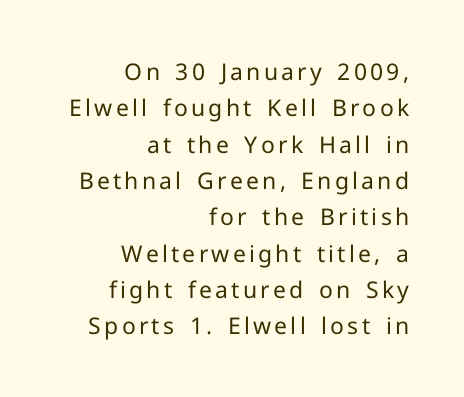
The image shows 23 px text type, upright; set right-aligned, normal line spacing (1.58x), not underlined.
